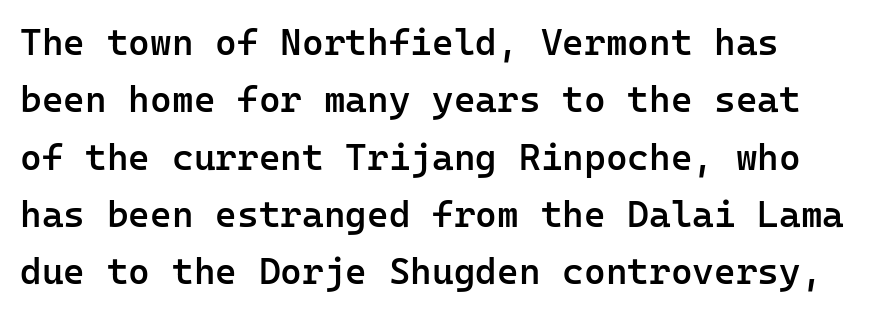
Q: Is the text bold? A: Semi-bold.
Q: Is the text italic (slanted)? A: No, it is upright.
Q: Is the typeface a serif or a sans-serif typeface? A: Sans-serif.
Q: Is the text underlined? A: No.
Q: Is the spacing between letters normal or unusually wide? A: Normal.
Q: Is the spacing between lines tight, normal or loose? A: Normal.
Q: Width (condensed, normal, or wide)? A: Normal.
Q: Stroke contrast? A: Low.
Q: x-height? A: Medium.
Q: Monospaced? A: Yes.
